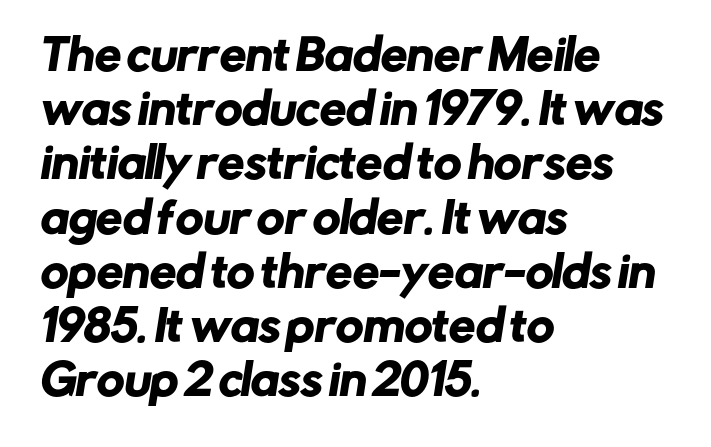
{"serif": "no", "width": "normal", "stroke_contrast": "low", "x_height": "medium", "monospaced": "no", "underline": "no", "align": "left", "line_spacing": "normal", "line_spacing_ratio": 1.29, "letter_spacing": "normal", "letter_spacing_em": 0.0, "glyph_px": 42}
